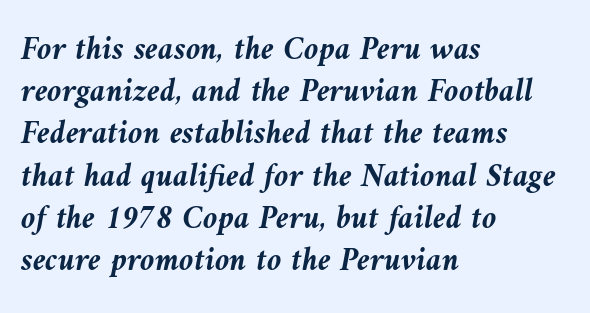
Q: Is the text bold? A: Yes.
Q: Is the text italic (slanted)? A: Yes, it leans left by about 10 degrees.
Q: Is the text underlined? A: No.
Q: How is the paragraph aligned? A: Left-aligned.
Q: Is the spacing between letters normal or unusually wide? A: Normal.
Q: Is the spacing between lines tight, normal or loose? A: Normal.
Q: Width (condensed, normal, or wide)? A: Normal.
Q: Stroke contrast? A: Medium.
Q: x-height? A: Medium.
Q: Monospaced? A: No.
